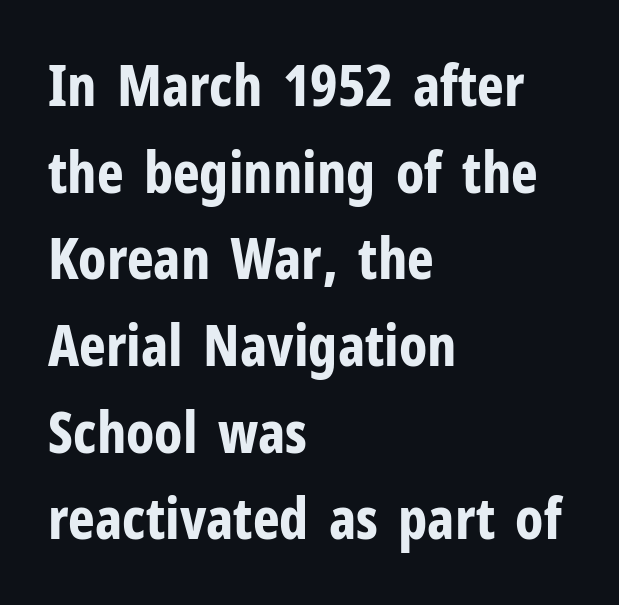
Q: Is the text bold? A: Yes.
Q: Is the text italic (slanted)? A: No, it is upright.
Q: Is the typeface a serif or a sans-serif typeface? A: Sans-serif.
Q: Is the text underlined? A: No.
Q: How is the paragraph aligned? A: Left-aligned.
Q: Is the spacing between letters normal or unusually wide? A: Normal.
Q: Is the spacing between lines tight, normal or loose? A: Normal.
Q: Width (condensed, normal, or wide)? A: Condensed.
Q: Stroke contrast? A: Low.
Q: x-height? A: Medium.
Q: Monospaced? A: No.
